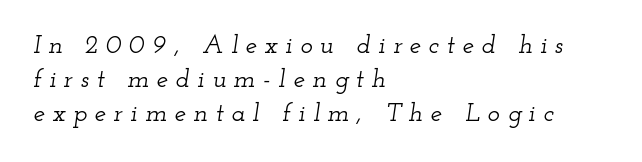
{"italic": "yes", "lean": "right", "slant_degrees": 12, "underline": "no", "align": "left", "line_spacing": "normal", "line_spacing_ratio": 1.31, "letter_spacing": "wide", "letter_spacing_em": 0.29, "glyph_px": 26}
